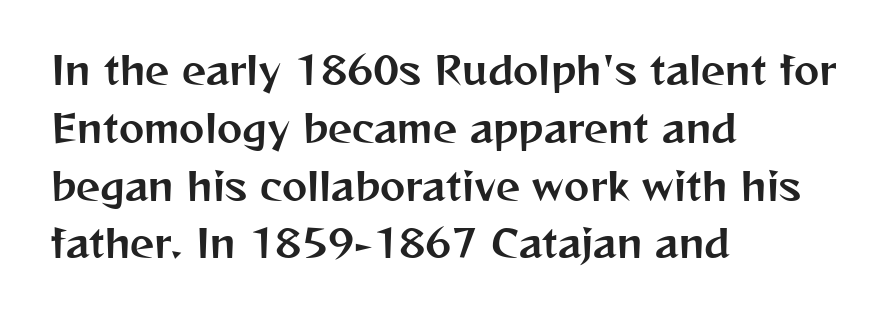
Q: Is the text italic (slanted)? A: No, it is upright.
Q: Is the typeface a serif or a sans-serif typeface? A: Sans-serif.
Q: Is the text underlined? A: No.
Q: How is the paragraph aligned? A: Left-aligned.
Q: Is the spacing between letters normal or unusually wide? A: Normal.
Q: Is the spacing between lines tight, normal or loose? A: Normal.
Q: Width (condensed, normal, or wide)? A: Normal.
Q: Stroke contrast? A: Medium.
Q: x-height? A: Medium.
Q: Monospaced? A: No.
